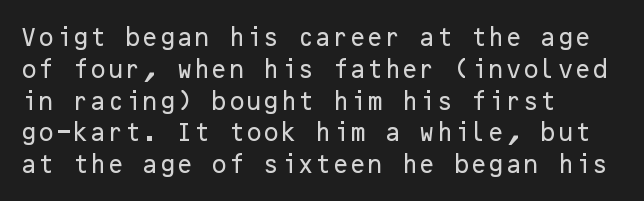
The image shows 20 px text type, upright; set left-aligned, normal line spacing (1.59x), normal letter spacing, not underlined.
